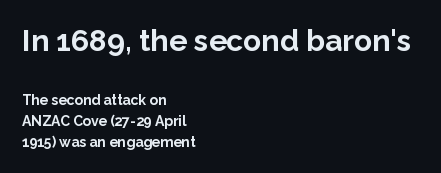
Q: Is the text bold? A: Yes.
Q: Is the text italic (slanted)? A: No, it is upright.
Q: Is the typeface a serif or a sans-serif typeface? A: Sans-serif.
Q: Is the text underlined? A: No.
Q: How is the paragraph aligned? A: Left-aligned.
Q: Is the spacing between letters normal or unusually wide? A: Normal.
Q: Is the spacing between lines tight, normal or loose? A: Normal.
Q: Which block of text is set in a larger size, the first (top) or the second (bottom)? A: The first (top) one.
Q: Width (condensed, normal, or wide)? A: Normal.
Q: Stroke contrast? A: Low.
Q: x-height? A: Medium.
Q: Monospaced? A: No.
